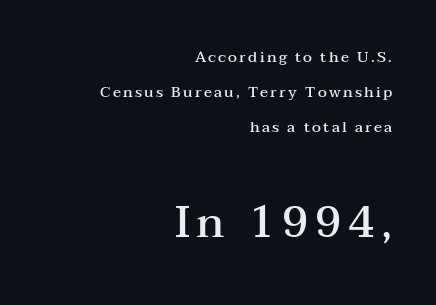
The image shows 44 px semibold, wide serif type, upright; set right-aligned, loose line spacing (2.35x), not underlined; the second (bottom) block is 2.93x larger; medium stroke contrast and a medium x-height.
